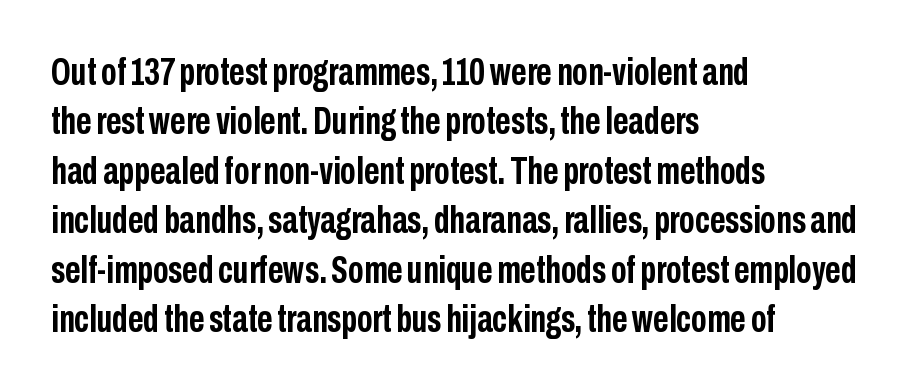
{"serif": "no", "italic": "no", "bold": "yes", "weight": "semibold", "width": "condensed", "stroke_contrast": "low", "x_height": "medium", "monospaced": "no", "underline": "no", "align": "left", "line_spacing": "normal", "line_spacing_ratio": 1.3, "letter_spacing": "normal", "letter_spacing_em": 0.0, "glyph_px": 38}
